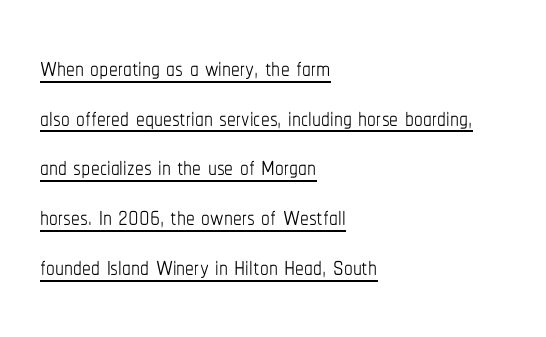
The image shows 35 px thin, condensed type, upright; set left-aligned, normal line spacing (1.42x), normal letter spacing, underlined; low stroke contrast and a medium x-height.
